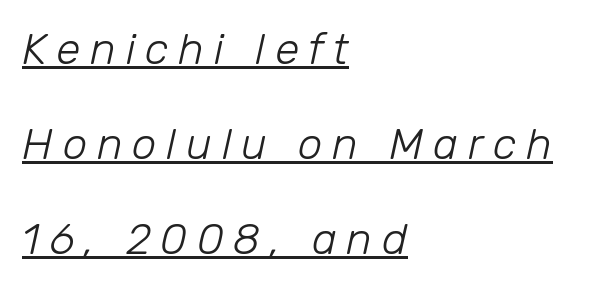
{"italic": "yes", "lean": "right", "slant_degrees": 12, "bold": "no", "weight": "light", "width": "normal", "stroke_contrast": "low", "x_height": "medium", "monospaced": "no", "underline": "yes", "align": "left", "line_spacing": "loose", "line_spacing_ratio": 2.16, "letter_spacing": "wide", "letter_spacing_em": 0.22, "glyph_px": 44}
